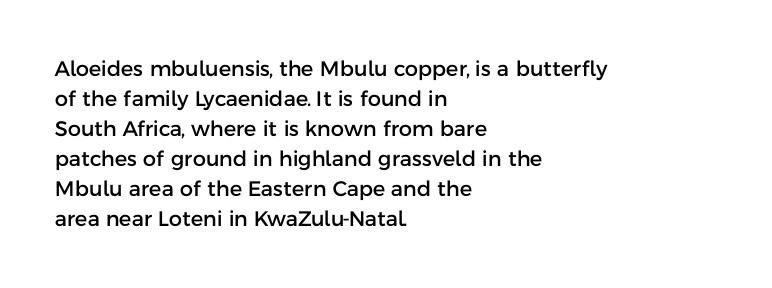
The gaps between neighbouring characters are ordinary and unremarkable. This rendering uses left alignment, leaving the right contour irregular. Horizontal bands of white between lines are of average thickness. The strip under each line holds only bare page. It's the straight-up-and-down kind of type.
